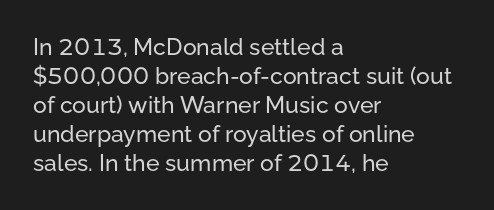
Posture: straight, roman, zero tilt. The passage shown is not underscored anywhere. The rendering anchors every line to the left-hand side. The gaps between neighbouring characters are ordinary and unremarkable.
